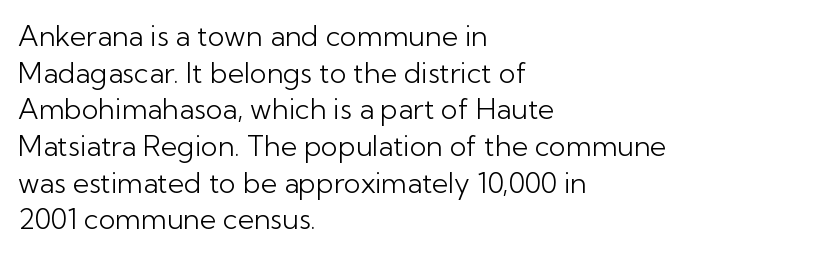
The image shows 28 px light sans-serif type, upright; set left-aligned, normal line spacing (1.31x), normal letter spacing, not underlined; low stroke contrast and a medium x-height.
